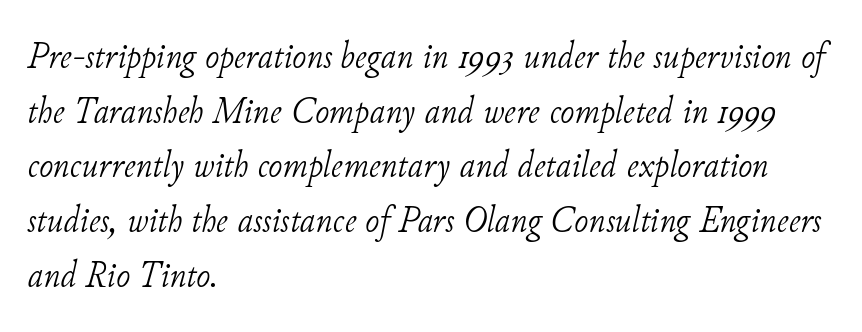
Q: Is the text bold? A: No.
Q: Is the text italic (slanted)? A: Yes, it leans right by about 11 degrees.
Q: Is the typeface a serif or a sans-serif typeface? A: Serif.
Q: Is the text underlined? A: No.
Q: How is the paragraph aligned? A: Left-aligned.
Q: Is the spacing between letters normal or unusually wide? A: Normal.
Q: Is the spacing between lines tight, normal or loose? A: Normal.
Q: Width (condensed, normal, or wide)? A: Normal.
Q: Stroke contrast? A: Low.
Q: x-height? A: Small.
Q: Monospaced? A: No.
